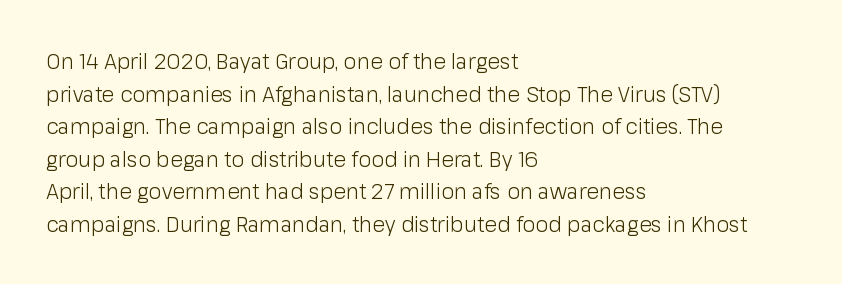
Q: Is the text bold? A: No.
Q: Is the text italic (slanted)? A: No, it is upright.
Q: Is the text underlined? A: No.
Q: How is the paragraph aligned? A: Left-aligned.
Q: Is the spacing between letters normal or unusually wide? A: Normal.
Q: Is the spacing between lines tight, normal or loose? A: Normal.
